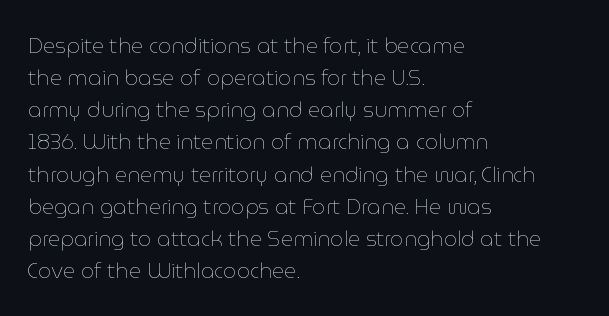
Is the block centered? No — it sits flush against the left margin. Honestly, the row spacing looks completely unremarkable. Check under the words: just untouched page. Ascenders rise straight up at ninety degrees. Nobody touched the tracking dial on this one.
